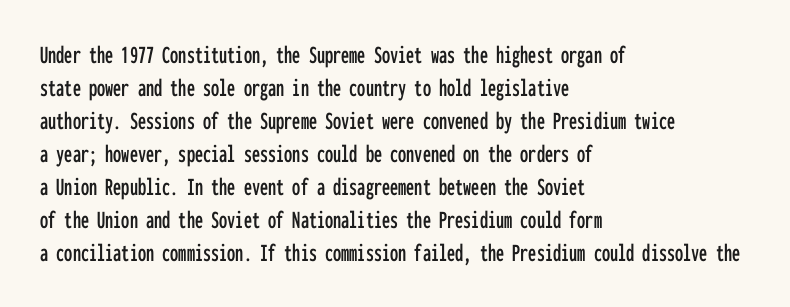
Q: Is the text italic (slanted)? A: No, it is upright.
Q: Is the text underlined? A: No.
Q: How is the paragraph aligned? A: Left-aligned.
Q: Is the spacing between letters normal or unusually wide? A: Normal.
Q: Is the spacing between lines tight, normal or loose? A: Normal.
